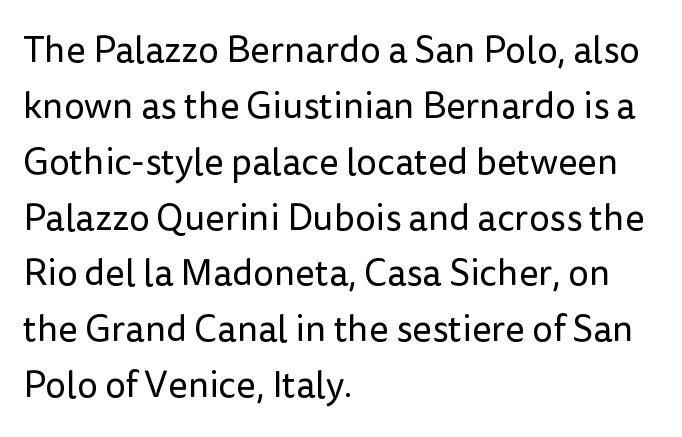
The image shows 37 px regular-weight sans-serif type, upright; set left-aligned, normal line spacing (1.51x), normal letter spacing, not underlined; low stroke contrast and a medium x-height.
